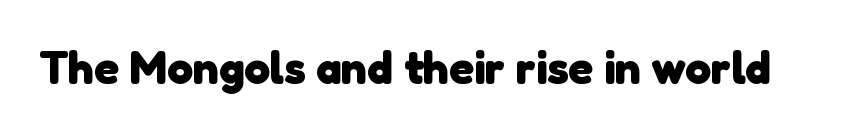
Q: Is the text bold? A: Yes.
Q: Is the typeface a serif or a sans-serif typeface? A: Sans-serif.
Q: Is the text underlined? A: No.
Q: Is the spacing between letters normal or unusually wide? A: Normal.
Q: Width (condensed, normal, or wide)? A: Normal.
Q: Stroke contrast? A: Low.
Q: x-height? A: Medium.
Q: Monospaced? A: No.
